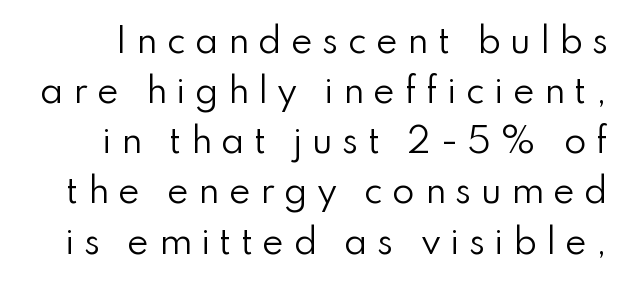
Is the letter spacing exaggerated? Yes — the characters are pushed far apart. The face used here is a sans, in the tradition of grotesques and geometrics. No letter is thick-stroked: the sample isn't bold. If you measured baseline to baseline, you'd find a middling distance.
